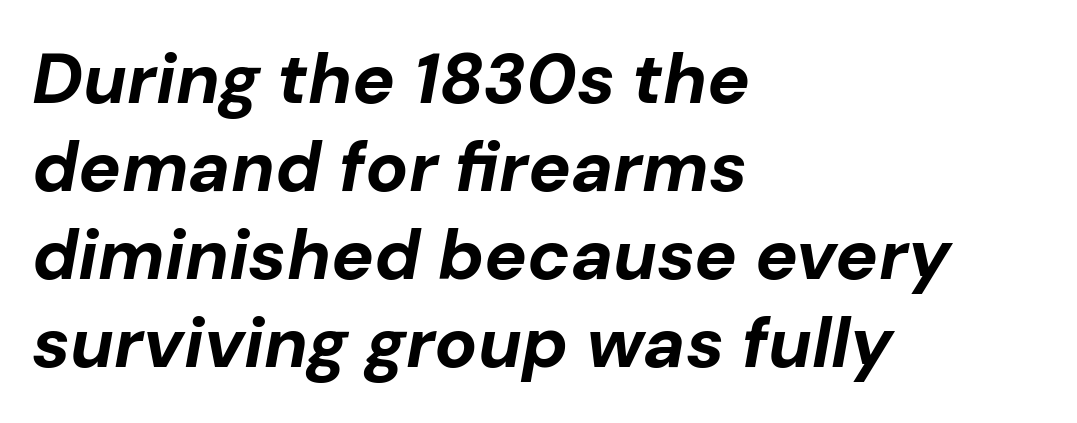
Q: Is the text bold? A: Yes.
Q: Is the text italic (slanted)? A: Yes, it leans right by about 10 degrees.
Q: Is the text underlined? A: No.
Q: How is the paragraph aligned? A: Left-aligned.
Q: Is the spacing between letters normal or unusually wide? A: Normal.
Q: Width (condensed, normal, or wide)? A: Normal.
Q: Stroke contrast? A: Low.
Q: x-height? A: Medium.
Q: Monospaced? A: No.
